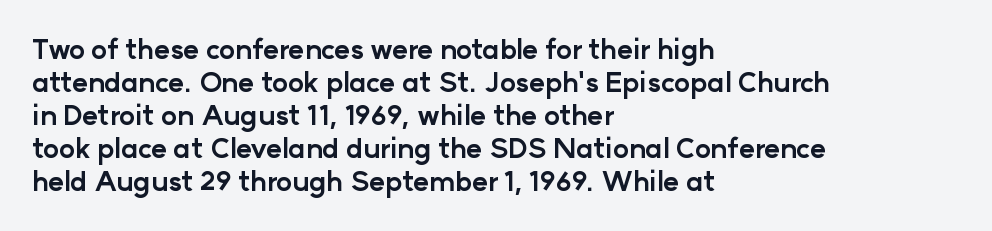
{"italic": "no", "bold": "yes", "underline": "no", "align": "left", "line_spacing_ratio": 1.22, "letter_spacing": "normal", "letter_spacing_em": 0.0, "glyph_px": 27}
